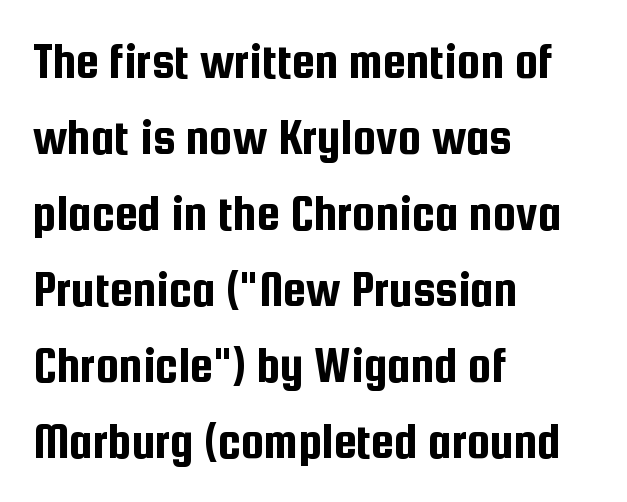
The image shows 52 px condensed sans-serif type, upright; set left-aligned, normal line spacing (1.46x), normal letter spacing, not underlined; low stroke contrast and a medium x-height.
